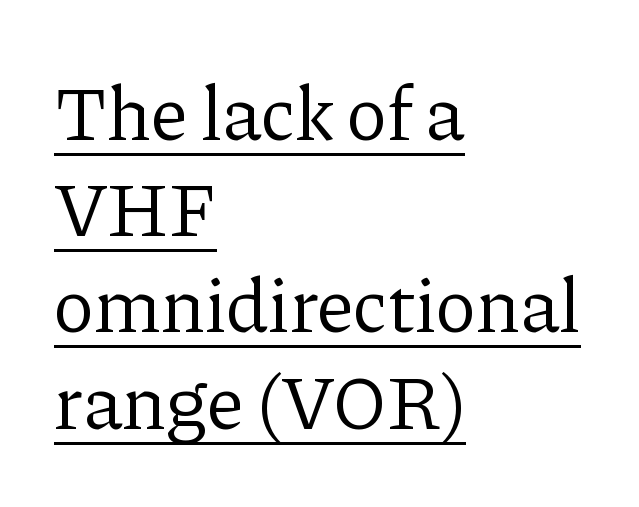
The image shows 77 px regular-weight serif type, upright; set left-aligned, normal line spacing (1.25x), normal letter spacing, underlined; low stroke contrast and a medium x-height.
